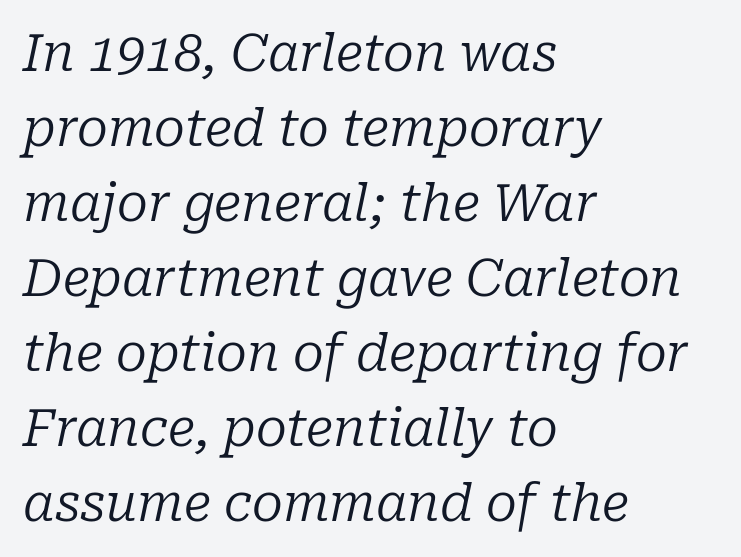
Q: Is the text bold? A: No.
Q: Is the text italic (slanted)? A: Yes, it leans right by about 10 degrees.
Q: Is the typeface a serif or a sans-serif typeface? A: Serif.
Q: Is the text underlined? A: No.
Q: How is the paragraph aligned? A: Left-aligned.
Q: Is the spacing between letters normal or unusually wide? A: Normal.
Q: Is the spacing between lines tight, normal or loose? A: Normal.
Q: Width (condensed, normal, or wide)? A: Normal.
Q: Stroke contrast? A: Low.
Q: x-height? A: Medium.
Q: Monospaced? A: No.
